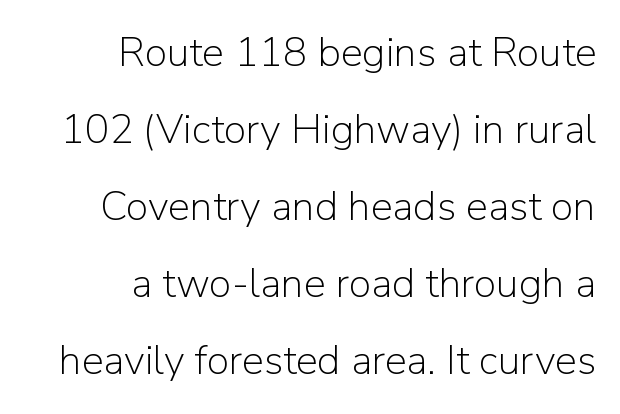
The image shows 41 px light sans-serif type, upright; set right-aligned, line spacing 1.88x, normal letter spacing, not underlined; low stroke contrast and a medium x-height.
